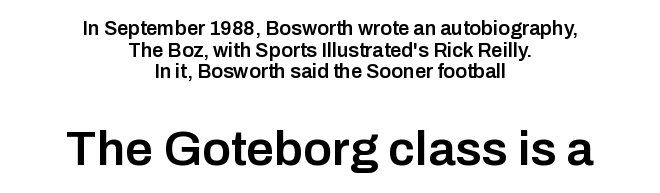
{"serif": "no", "italic": "no", "bold": "semi", "weight": "semibold", "width": "normal", "stroke_contrast": "low", "x_height": "medium", "monospaced": "no", "underline": "no", "align": "center", "line_spacing": "tight", "line_spacing_ratio": 1.08, "letter_spacing": "normal", "letter_spacing_em": 0.0, "larger_block": "second", "size_ratio": 2.45, "glyph_px": 49}
